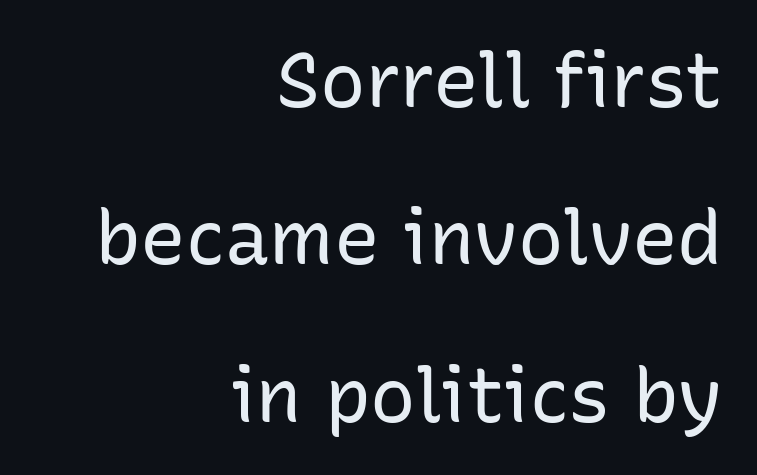
The image shows 76 px regular-weight sans-serif type, upright; set right-aligned, loose line spacing (2.07x), normal letter spacing, not underlined; low stroke contrast and a medium x-height.
